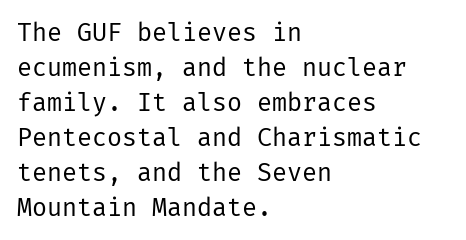
{"italic": "no", "bold": "no", "underline": "no", "align": "left", "line_spacing": "normal", "line_spacing_ratio": 1.4, "letter_spacing": "normal", "letter_spacing_em": 0.0, "glyph_px": 25}
